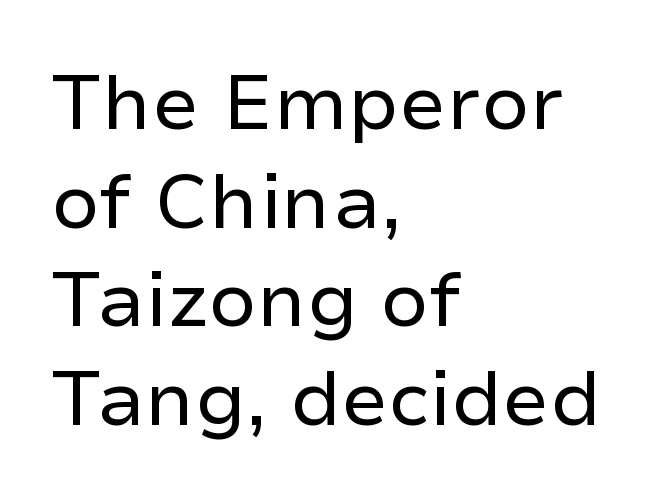
Q: Is the text bold? A: No.
Q: Is the text italic (slanted)? A: No, it is upright.
Q: Is the typeface a serif or a sans-serif typeface? A: Sans-serif.
Q: Is the text underlined? A: No.
Q: How is the paragraph aligned? A: Left-aligned.
Q: Is the spacing between letters normal or unusually wide? A: Normal.
Q: Is the spacing between lines tight, normal or loose? A: Normal.
Q: Width (condensed, normal, or wide)? A: Normal.
Q: Stroke contrast? A: Low.
Q: x-height? A: Medium.
Q: Monospaced? A: No.
